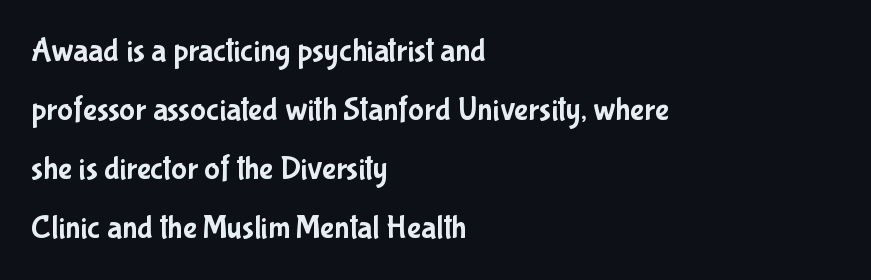
No word sits above an underline. These lines were composed using upright roman letters. This sample uses a sans-serif face. Do the characters align in a grid? No, the font is proportional. These lines keep a tight, regular rhythm from letter to letter.
